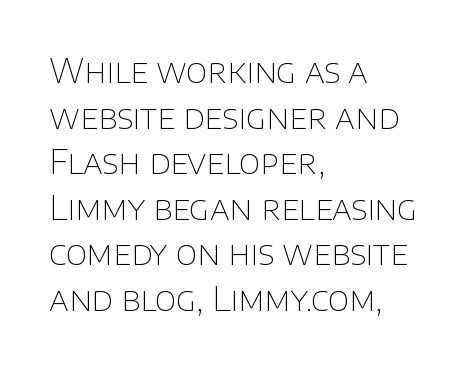
Characters follow at the spacing the type designer built in. The typeface chosen for these lines omits serifs. This sample uses an upright cut, with every glyph sitting square on the baseline. Caption: multi-line text, flush left, ragged right. Here the designer chose a conventional face with non-uniform glyph widths.
